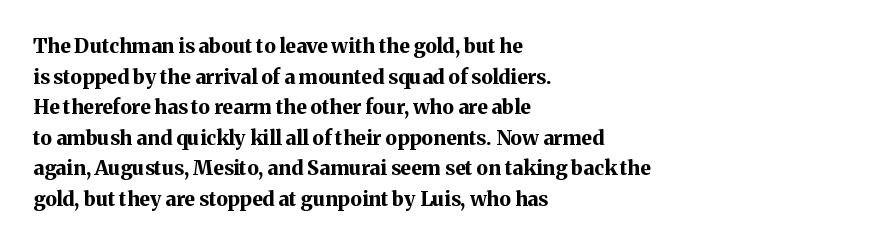
{"italic": "no", "bold": "yes", "underline": "no", "align": "left", "line_spacing": "normal", "line_spacing_ratio": 1.53, "letter_spacing": "normal", "letter_spacing_em": 0.0, "glyph_px": 20}
